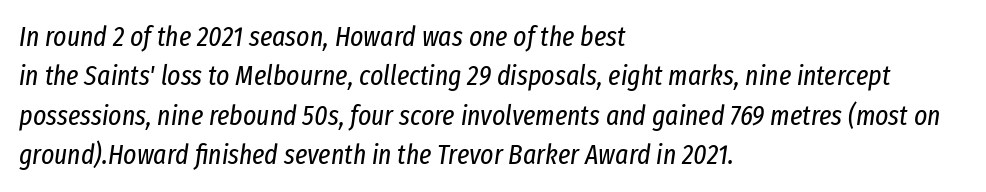
{"italic": "yes", "lean": "right", "slant_degrees": 8, "bold": "no", "weight": "regular", "width": "condensed", "stroke_contrast": "low", "x_height": "medium", "monospaced": "no", "underline": "no", "align": "left", "line_spacing": "normal", "line_spacing_ratio": 1.41, "letter_spacing": "normal", "letter_spacing_em": 0.0, "glyph_px": 28}
